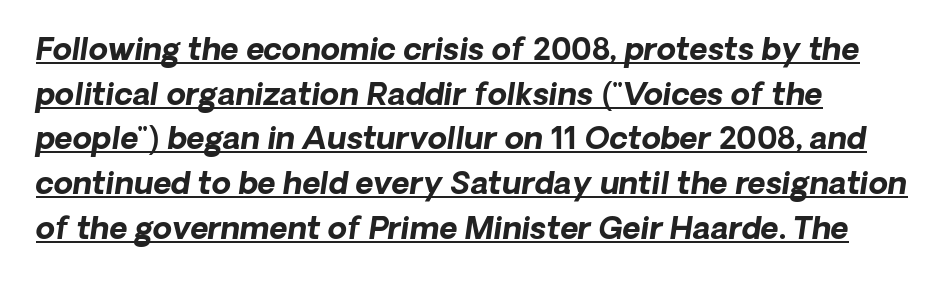
{"italic": "yes", "lean": "right", "slant_degrees": 8, "bold": "yes", "weight": "bold", "width": "normal", "stroke_contrast": "low", "x_height": "medium", "monospaced": "no", "underline": "yes", "align": "left", "line_spacing": "normal", "line_spacing_ratio": 1.44, "letter_spacing": "normal", "letter_spacing_em": 0.0, "glyph_px": 31}
